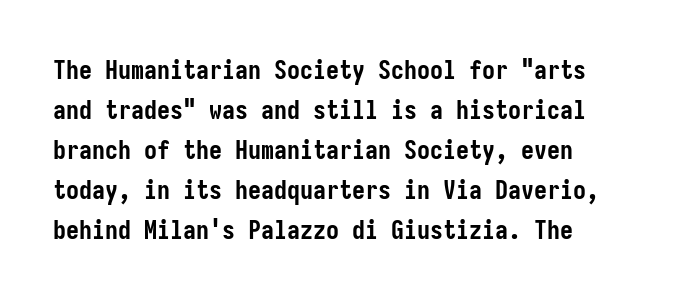
The image shows 26 px bold type, upright; set normal line spacing (1.54x), normal letter spacing, not underlined.
